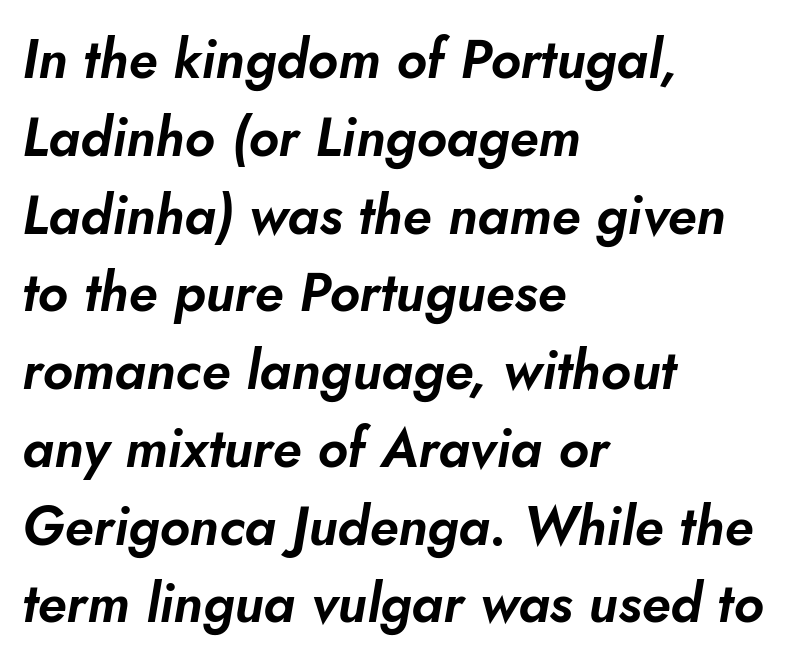
The image shows 54 px text type, italic (leaning right); set left-aligned, normal line spacing (1.44x), normal letter spacing, not underlined; low stroke contrast and a small x-height.
